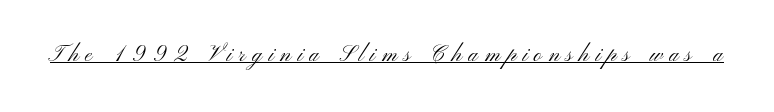
{"bold": "no", "underline": "yes", "letter_spacing": "wide", "letter_spacing_em": 0.3, "glyph_px": 22}
